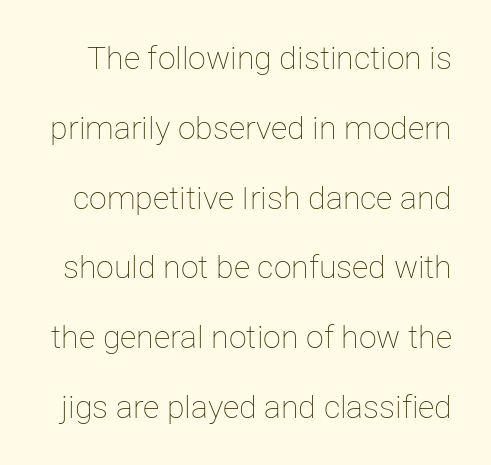
The gap between lines stays unmarked. Here the glyphs are tracked normally, forming tight word shapes. Line spacing here is loose. The cut favours lightness, reaching ordinary text weight at its darkest. Character widths vary here, with narrow letters taking less room than wide ones. The letters stand upright; this is a roman face.
